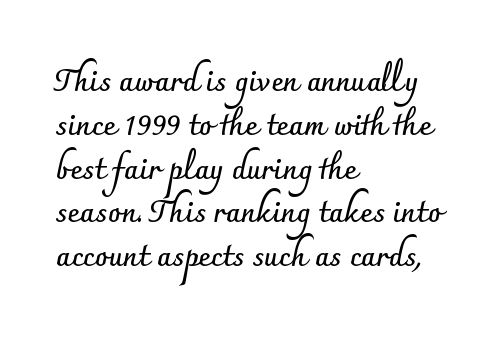
{"serif": "no", "bold": "yes", "weight": "semibold", "width": "normal", "stroke_contrast": "low", "x_height": "small", "monospaced": "no", "underline": "no", "align": "left", "line_spacing": "normal", "line_spacing_ratio": 1.46, "letter_spacing": "normal", "letter_spacing_em": 0.0, "glyph_px": 30}
